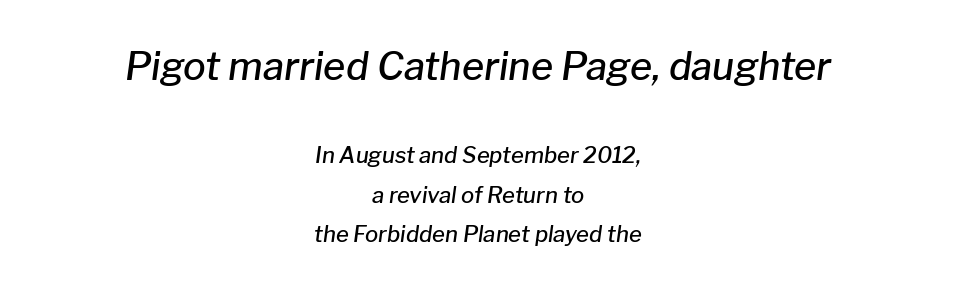
Q: Is the text bold? A: Semi-bold.
Q: Is the text italic (slanted)? A: Yes, it leans right by about 8 degrees.
Q: Is the text underlined? A: No.
Q: How is the paragraph aligned? A: Centered.
Q: Is the spacing between letters normal or unusually wide? A: Normal.
Q: Which block of text is set in a larger size, the first (top) or the second (bottom)? A: The first (top) one.
Q: Width (condensed, normal, or wide)? A: Normal.
Q: Stroke contrast? A: Low.
Q: x-height? A: Medium.
Q: Monospaced? A: No.
